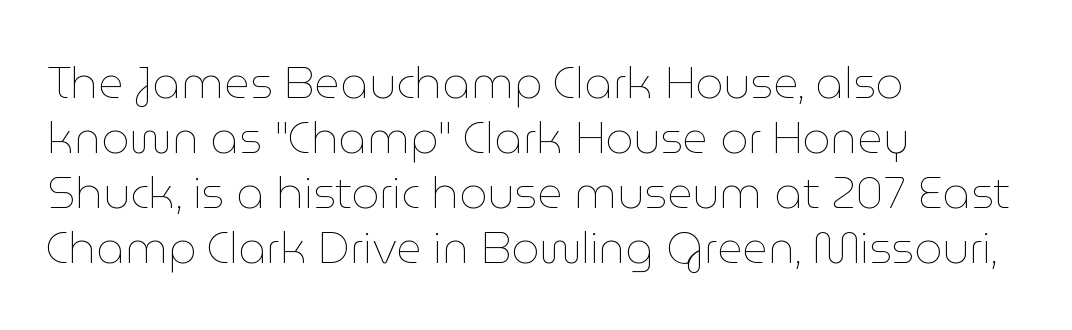
Q: Is the text bold? A: No.
Q: Is the text italic (slanted)? A: No, it is upright.
Q: Is the text underlined? A: No.
Q: How is the paragraph aligned? A: Left-aligned.
Q: Is the spacing between letters normal or unusually wide? A: Normal.
Q: Is the spacing between lines tight, normal or loose? A: Normal.
Q: Width (condensed, normal, or wide)? A: Normal.
Q: Stroke contrast? A: Low.
Q: x-height? A: Medium.
Q: Monospaced? A: No.
